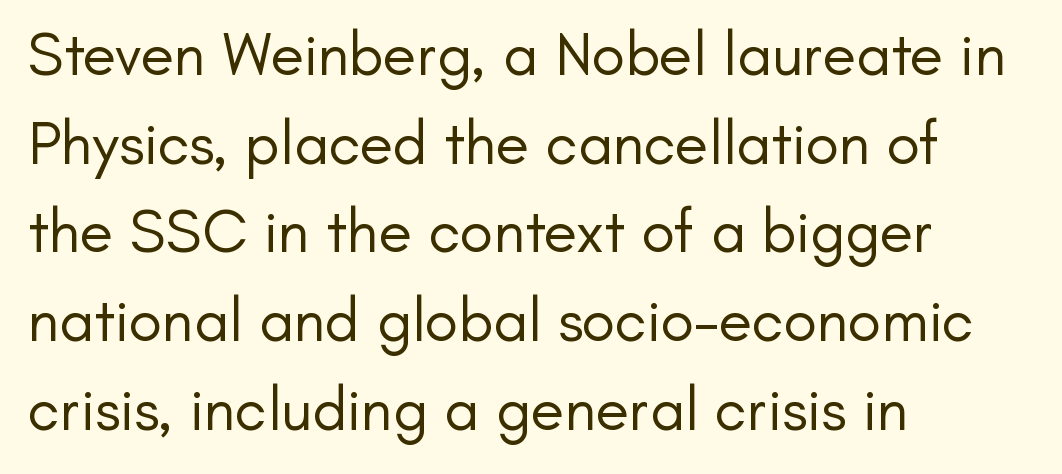
{"serif": "no", "italic": "no", "bold": "no", "weight": "regular", "width": "normal", "stroke_contrast": "low", "x_height": "small", "monospaced": "no", "underline": "no", "align": "left", "line_spacing": "normal", "line_spacing_ratio": 1.43, "letter_spacing": "normal", "letter_spacing_em": 0.0, "glyph_px": 62}
